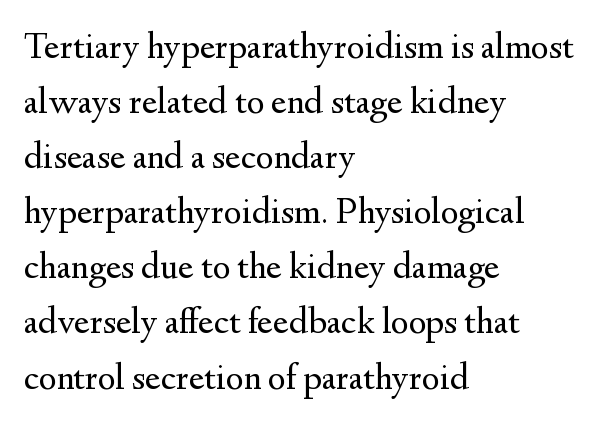
The image shows 38 px regular-weight serif type, upright; set left-aligned, normal line spacing (1.45x), normal letter spacing, not underlined; medium stroke contrast and a small x-height.
